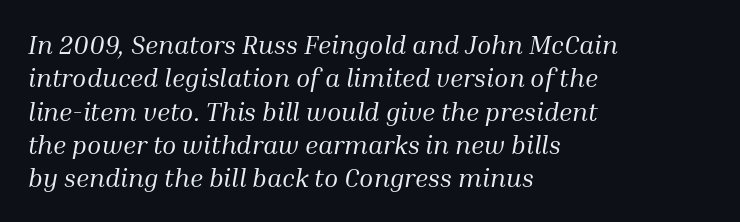
{"italic": "yes", "lean": "right", "slant_degrees": 10, "bold": "no", "underline": "no", "align": "left", "line_spacing": "normal", "line_spacing_ratio": 1.28, "letter_spacing": "normal", "letter_spacing_em": 0.0, "glyph_px": 26}
